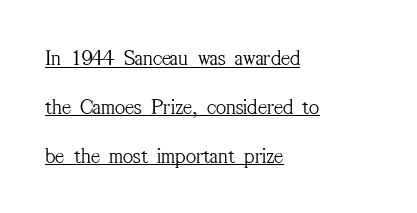
{"italic": "no", "bold": "no", "underline": "yes", "align": "left", "line_spacing": "loose", "line_spacing_ratio": 2.22, "letter_spacing": "normal", "letter_spacing_em": 0.0, "glyph_px": 22}
